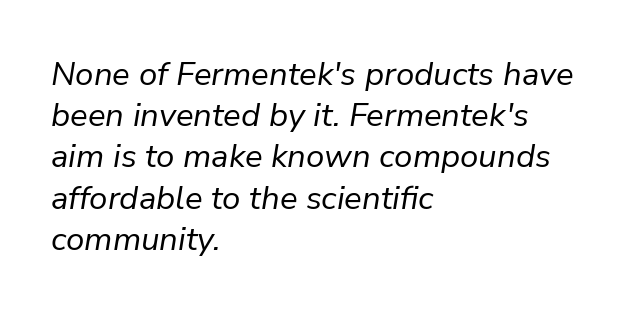
The image shows 33 px regular-weight type, italic (leaning right); set left-aligned, normal line spacing (1.25x), normal letter spacing, not underlined; low stroke contrast and a medium x-height.
